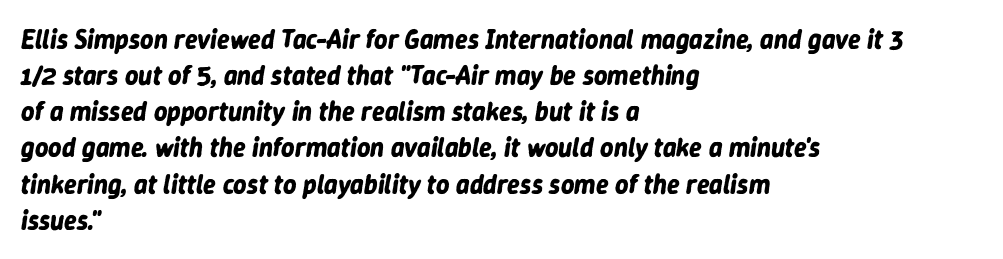
Line beginnings align vertically; line endings do not. This is oblique type, the kind used for emphasis or titles. The letterforms sit shoulder to shoulder at normal distance. Typesetter's note: full bold, strokes at maximum text heaviness. Honestly, there is no underline to notice here at all.
